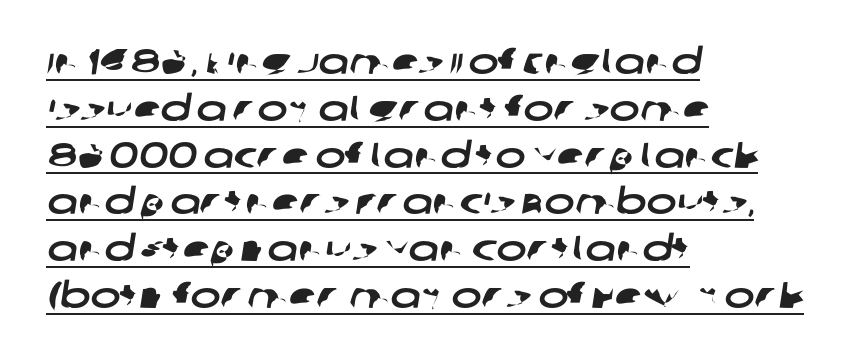
{"serif": "no", "width": "wide", "stroke_contrast": "low", "x_height": "large", "monospaced": "no", "underline": "yes", "align": "left", "line_spacing": "normal", "line_spacing_ratio": 1.3, "letter_spacing": "normal", "letter_spacing_em": 0.0, "glyph_px": 36}
